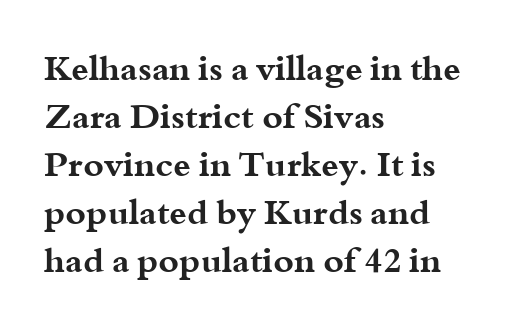
The image shows 35 px bold, wide serif type, upright; set left-aligned, normal line spacing (1.37x), normal letter spacing, not underlined; medium stroke contrast and a small x-height.
